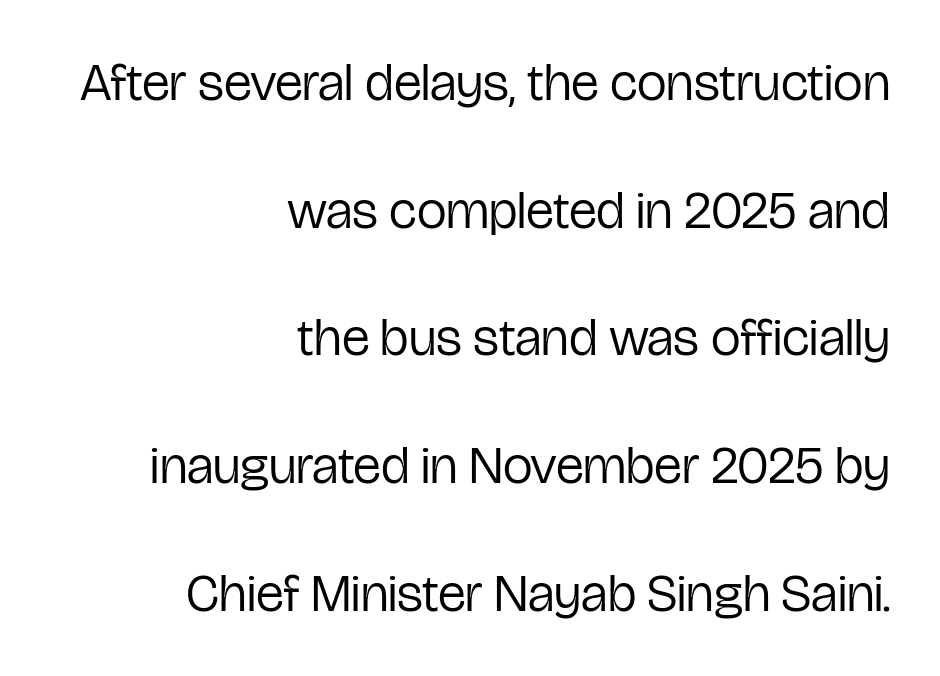
Q: Is the text bold? A: No.
Q: Is the text italic (slanted)? A: No, it is upright.
Q: Is the typeface a serif or a sans-serif typeface? A: Sans-serif.
Q: Is the text underlined? A: No.
Q: How is the paragraph aligned? A: Right-aligned.
Q: Is the spacing between letters normal or unusually wide? A: Normal.
Q: Is the spacing between lines tight, normal or loose? A: Loose.
Q: Width (condensed, normal, or wide)? A: Condensed.
Q: Stroke contrast? A: Low.
Q: x-height? A: Medium.
Q: Monospaced? A: No.
